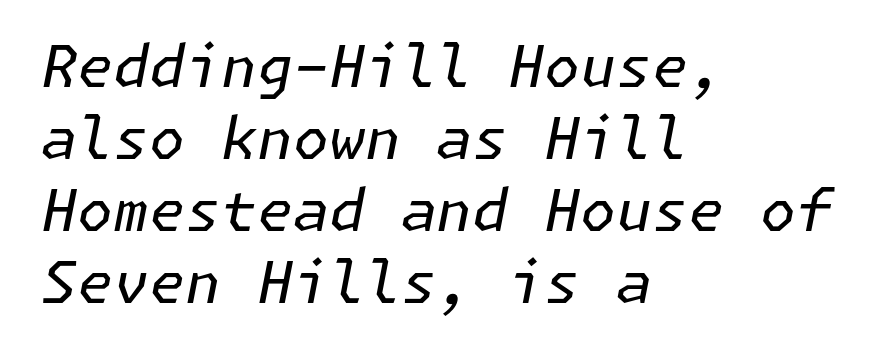
Tall strokes in this sample are angled rather than plumb. One-word summary of the alignment: left. Clear beneath every line of the passage. The font is comparable to plain body text, perhaps lighter. How are the letters spaced? Ordinarily, with no added tracking.
